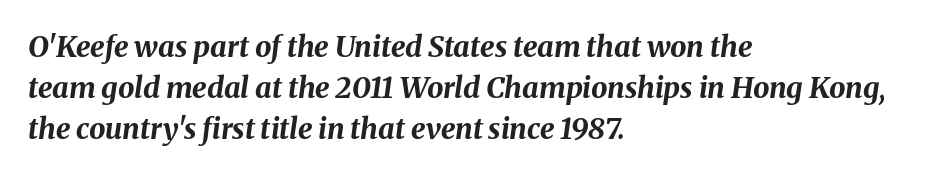
The image shows 29 px bold type, italic (leaning right); set left-aligned, normal line spacing (1.41x), normal letter spacing, not underlined; medium stroke contrast and a medium x-height.
